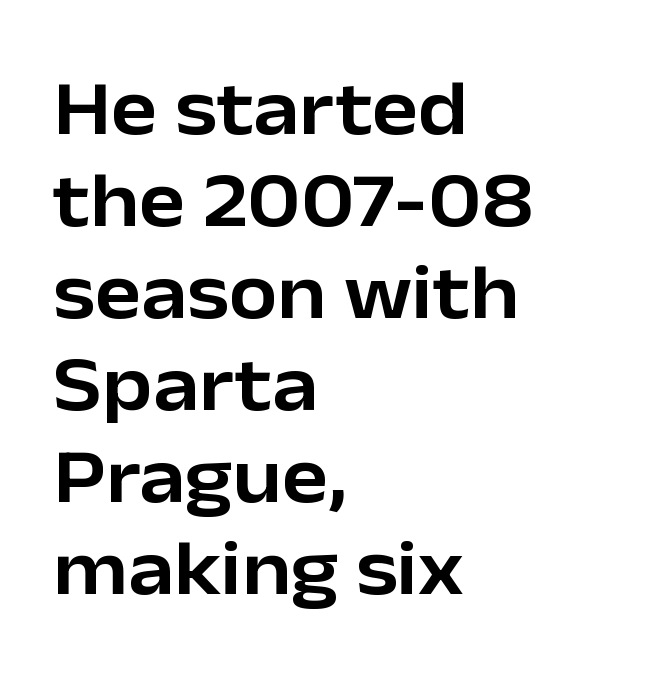
The face used here is rendered with its standard letterfit. Notice how the stems are strictly vertical — no italics here. The characters display no serif detailing; their extremities are plain. Is the block centered? No — it sits flush against the left margin.
